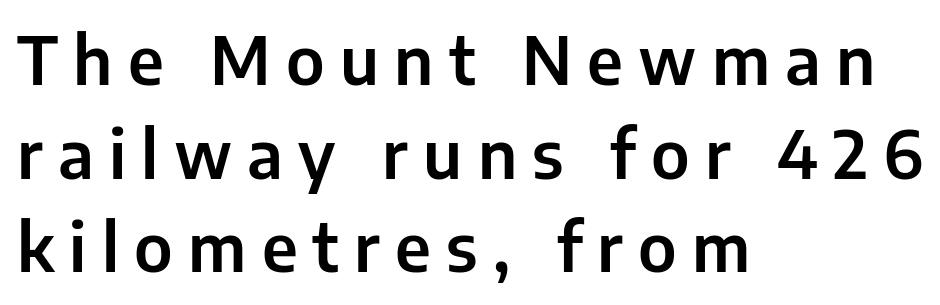
{"serif": "no", "italic": "no", "width": "normal", "stroke_contrast": "low", "x_height": "medium", "monospaced": "no", "underline": "no", "align": "left", "line_spacing": "normal", "line_spacing_ratio": 1.42, "letter_spacing": "wide", "letter_spacing_em": 0.23, "glyph_px": 66}
